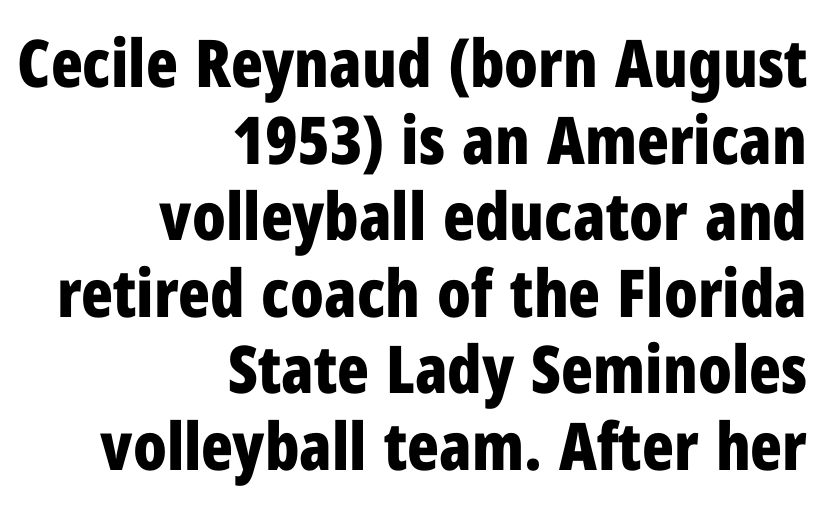
Q: Is the text bold? A: Yes.
Q: Is the text italic (slanted)? A: No, it is upright.
Q: Is the typeface a serif or a sans-serif typeface? A: Sans-serif.
Q: Is the text underlined? A: No.
Q: How is the paragraph aligned? A: Right-aligned.
Q: Is the spacing between letters normal or unusually wide? A: Normal.
Q: Width (condensed, normal, or wide)? A: Condensed.
Q: Stroke contrast? A: Low.
Q: x-height? A: Medium.
Q: Monospaced? A: No.
